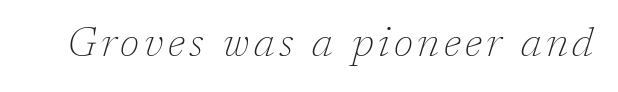
{"serif": "yes", "italic": "yes", "lean": "right", "slant_degrees": 17, "bold": "no", "weight": "thin", "width": "normal", "stroke_contrast": "low", "x_height": "medium", "monospaced": "no", "underline": "no", "glyph_px": 41}
